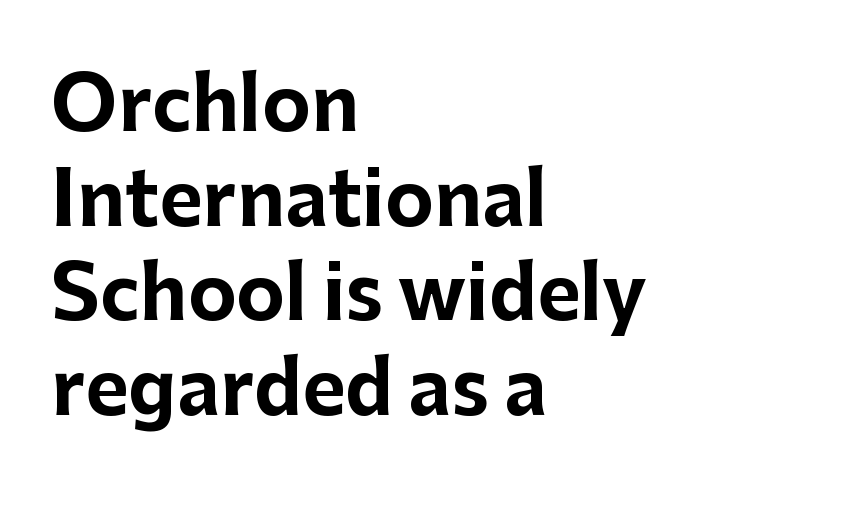
Strokes here are thick enough to call this a true bold. Successive baselines arrive at the customary interval. The specimen omits any rule beneath the text block's lines. No feet cap the strokes, marking this as sans-serif type. The letters stand upright; this is a roman face. All the whitespace from short lines collects on the right.
